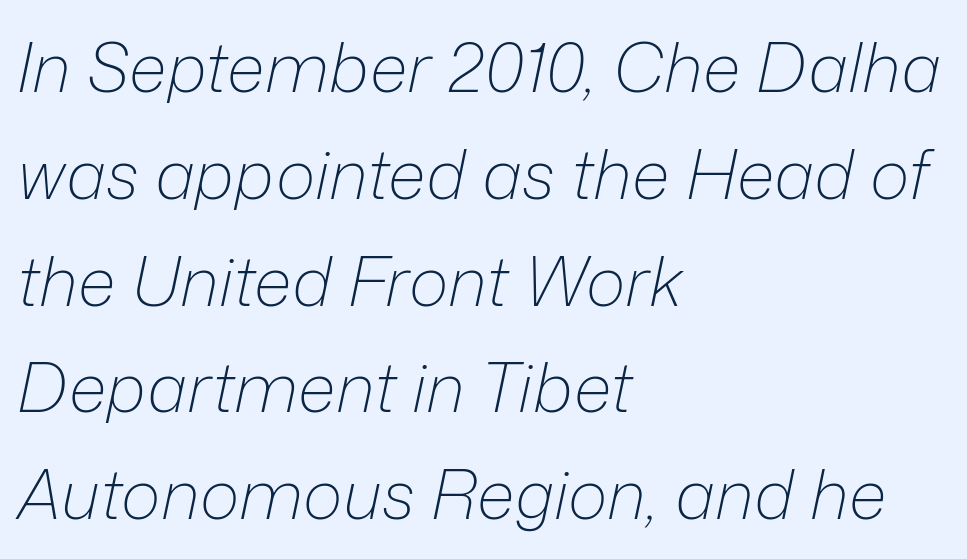
Q: Is the text bold? A: No.
Q: Is the text italic (slanted)? A: Yes, it leans right by about 12 degrees.
Q: Is the text underlined? A: No.
Q: How is the paragraph aligned? A: Left-aligned.
Q: Is the spacing between letters normal or unusually wide? A: Normal.
Q: Is the spacing between lines tight, normal or loose? A: Normal.
Q: Width (condensed, normal, or wide)? A: Normal.
Q: Stroke contrast? A: Low.
Q: x-height? A: Medium.
Q: Monospaced? A: No.
